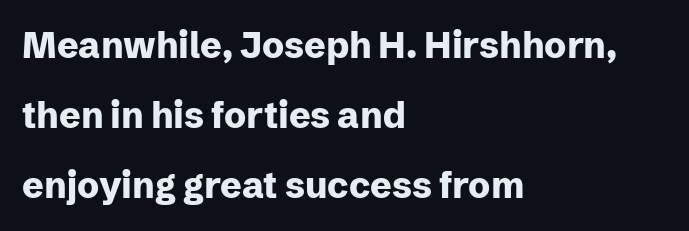
How would I describe the line gaps? Wide and relaxed. The passage shown is typed in a proportional face where columns would drift. Check where the strokes stop: nothing finishes them off — pure sans. In terms of letterspacing, this is plain default setting. The text block is weighted toward the left margin, trailing off unevenly rightward.
